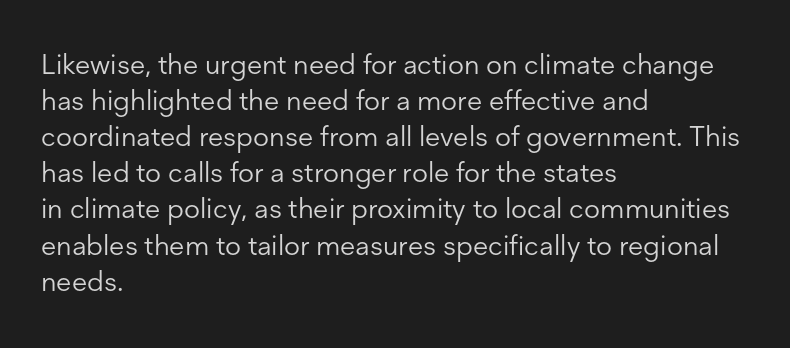
The words here are not underlined. The passage shown is typed in a proportional face where columns would drift. Nope, no serifs anywhere on these letters. These lines keep a tight, regular rhythm from letter to letter. Successive baselines arrive at the customary interval.
